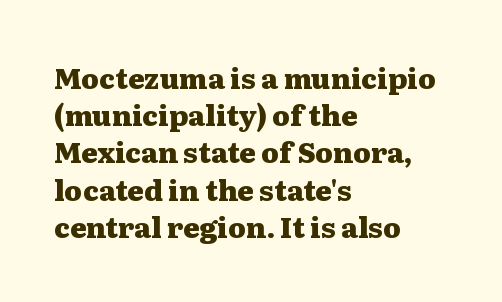
{"serif": "yes", "italic": "no", "bold": "yes", "weight": "heavy", "width": "wide", "stroke_contrast": "medium", "x_height": "medium", "monospaced": "no", "underline": "no", "align": "left", "line_spacing": "normal", "line_spacing_ratio": 1.33, "letter_spacing": "normal", "letter_spacing_em": 0.0, "glyph_px": 28}
